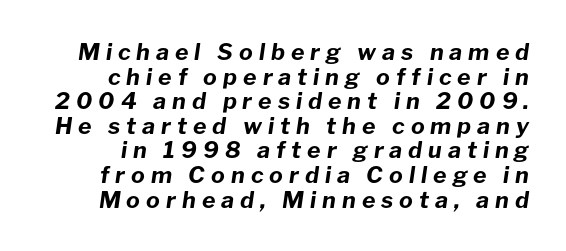
The image shows 23 px bold type, italic (leaning right); set tight line spacing (1.07x), unusually wide letter spacing (+0.26 em), not underlined.
